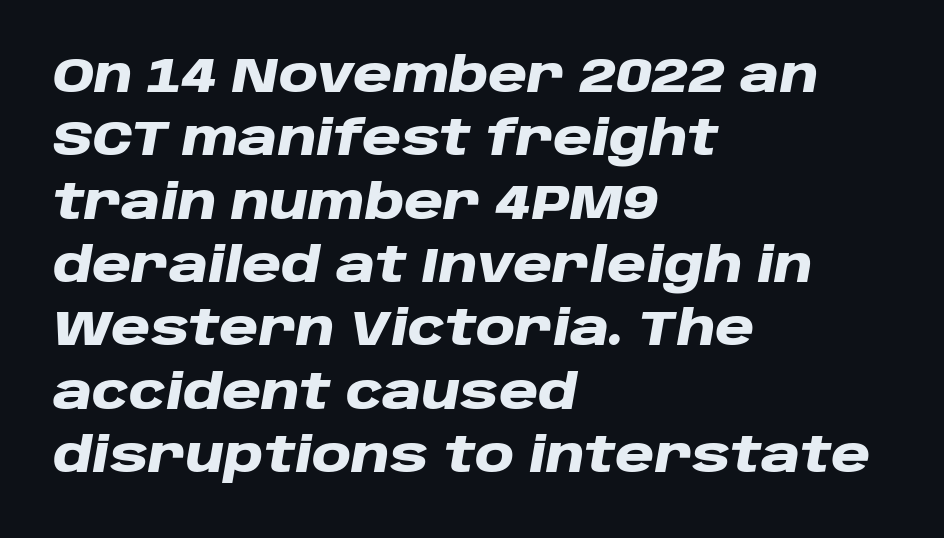
The image shows 48 px heavy, wide type, italic (leaning right); set left-aligned, normal line spacing (1.32x), normal letter spacing, not underlined; low stroke contrast and a large x-height.
